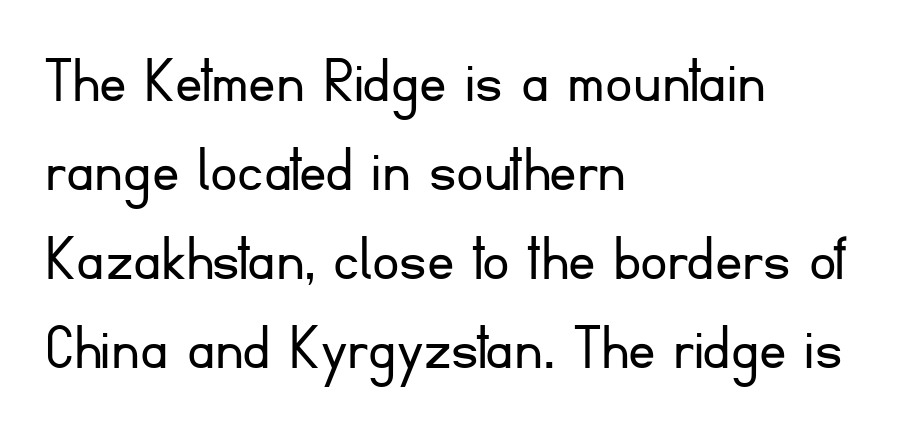
Q: Is the text bold? A: No.
Q: Is the text italic (slanted)? A: No, it is upright.
Q: Is the typeface a serif or a sans-serif typeface? A: Sans-serif.
Q: Is the text underlined? A: No.
Q: How is the paragraph aligned? A: Left-aligned.
Q: Is the spacing between letters normal or unusually wide? A: Normal.
Q: Is the spacing between lines tight, normal or loose? A: Normal.
Q: Width (condensed, normal, or wide)? A: Normal.
Q: Stroke contrast? A: Low.
Q: x-height? A: Small.
Q: Monospaced? A: No.
